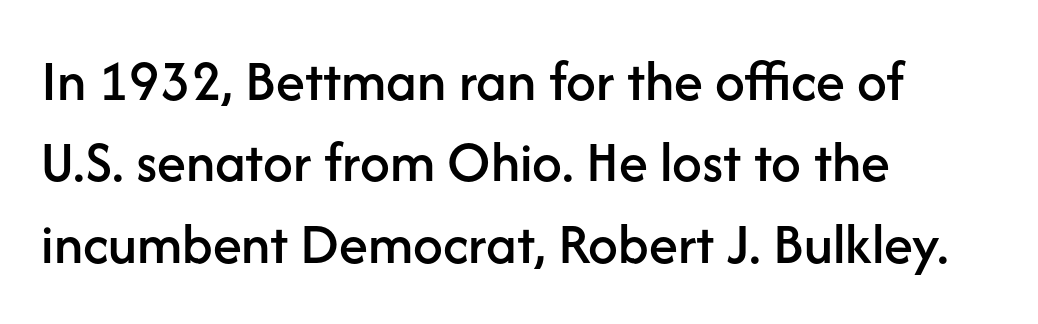
No feet cap the strokes, marking this as sans-serif type. Each row of text sits above clean, open space. Words appear dense and cohesive because spacing is normal. Vertical spacing — default. The letters advance in unequal steps, a hallmark of proportional type.
